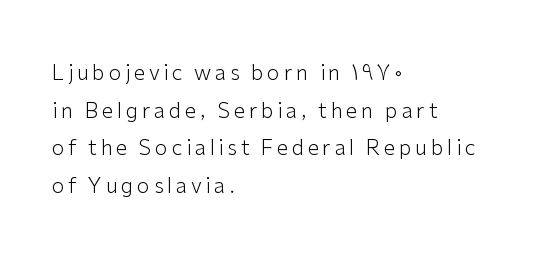
The image shows 21 px text type, upright; set left-aligned, line spacing 1.79x, not underlined.
